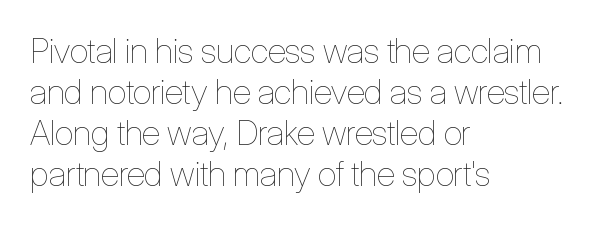
{"italic": "no", "bold": "no", "weight": "thin", "width": "condensed", "stroke_contrast": "low", "x_height": "medium", "monospaced": "no", "underline": "no", "align": "left", "line_spacing_ratio": 1.21, "letter_spacing": "normal", "letter_spacing_em": 0.0, "glyph_px": 34}
